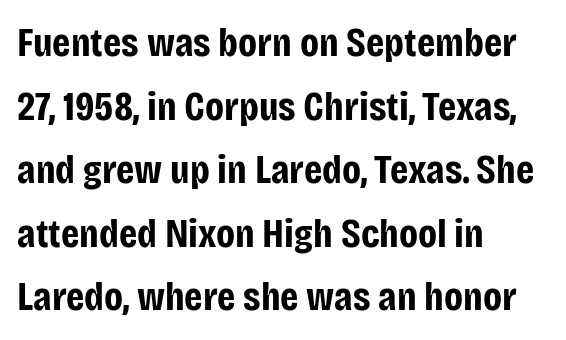
You could call the tracking neutral — neither tight nor loose. If you drew a line through each stem, it would be perfectly vertical. Does the leading feel generous? No, just average. The passage shown is not underscored anywhere.
